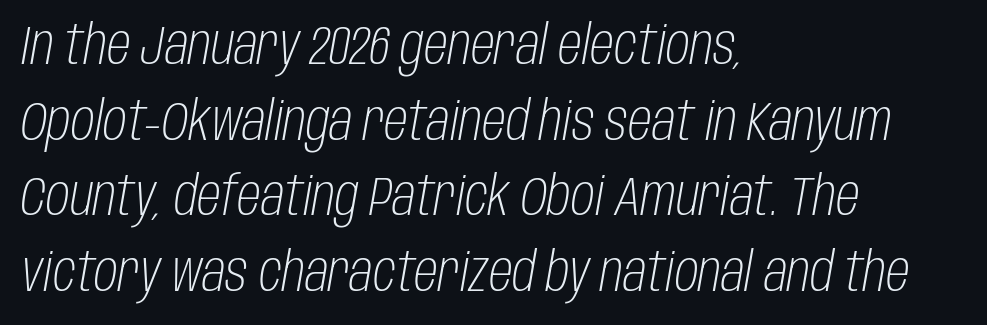
The image shows 54 px light, condensed type, italic (leaning right); set left-aligned, normal line spacing (1.4x), normal letter spacing, not underlined; low stroke contrast and a large x-height.
